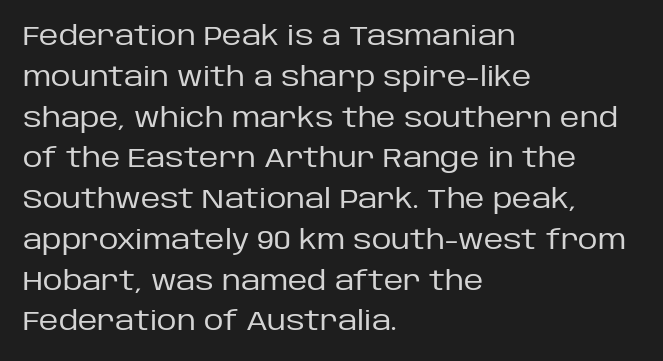
The image shows 27 px text type, upright; set left-aligned, normal line spacing (1.51x), normal letter spacing, not underlined.
